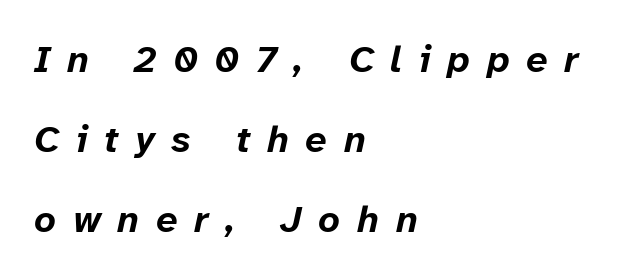
{"italic": "yes", "lean": "right", "slant_degrees": 12, "bold": "yes", "weight": "bold", "width": "normal", "stroke_contrast": "low", "x_height": "medium", "monospaced": "no", "underline": "no", "align": "left", "line_spacing": "loose", "line_spacing_ratio": 2.1, "letter_spacing": "wide", "letter_spacing_em": 0.44, "glyph_px": 38}
